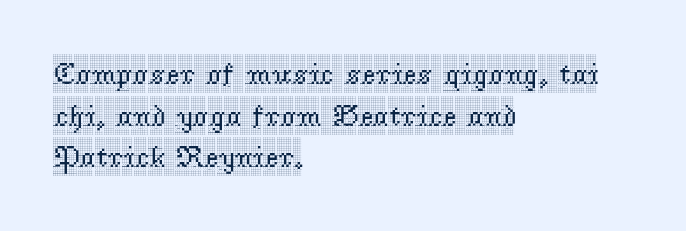
Q: Is the text italic (slanted)? A: No, it is upright.
Q: Is the typeface a serif or a sans-serif typeface? A: Serif.
Q: Is the text underlined? A: No.
Q: How is the paragraph aligned? A: Left-aligned.
Q: Is the spacing between letters normal or unusually wide? A: Normal.
Q: Is the spacing between lines tight, normal or loose? A: Normal.
Q: Width (condensed, normal, or wide)? A: Condensed.
Q: x-height? A: Large.
Q: Monospaced? A: No.
